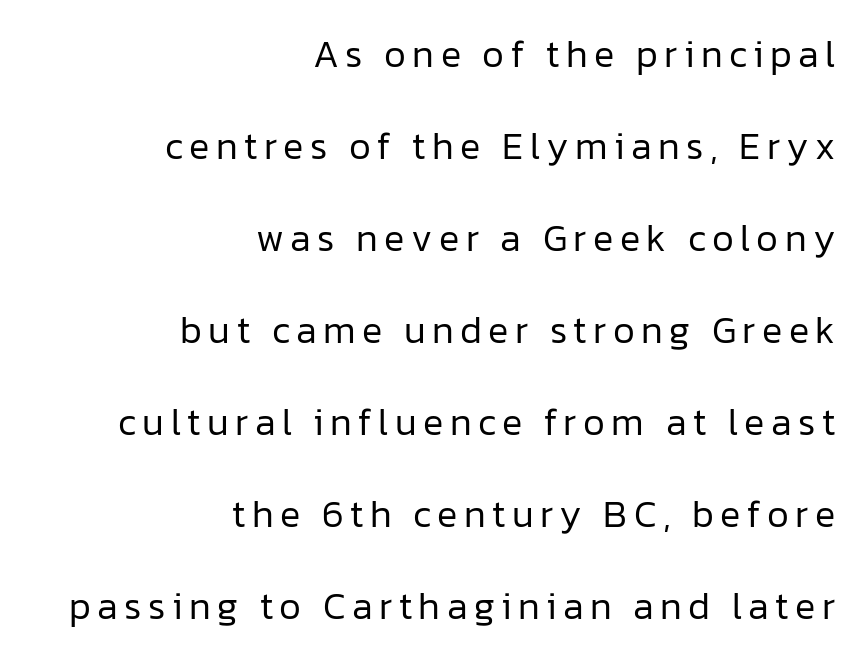
Q: Is the text bold? A: No.
Q: Is the text italic (slanted)? A: No, it is upright.
Q: Is the typeface a serif or a sans-serif typeface? A: Sans-serif.
Q: Is the text underlined? A: No.
Q: How is the paragraph aligned? A: Right-aligned.
Q: Is the spacing between lines tight, normal or loose? A: Loose.
Q: Width (condensed, normal, or wide)? A: Normal.
Q: Stroke contrast? A: Low.
Q: x-height? A: Medium.
Q: Monospaced? A: No.
